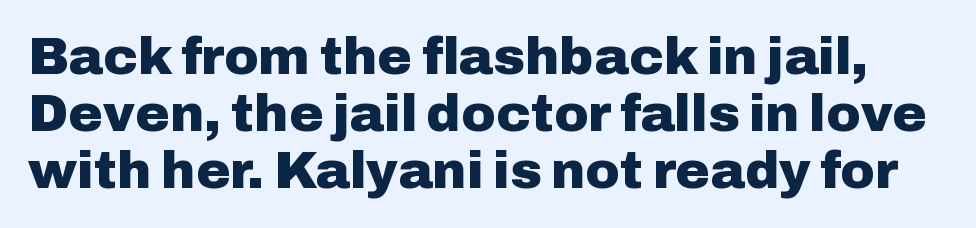
The image shows 52 px heavy sans-serif type, upright; set tight line spacing (1.1x), normal letter spacing, not underlined; low stroke contrast and a medium x-height.
